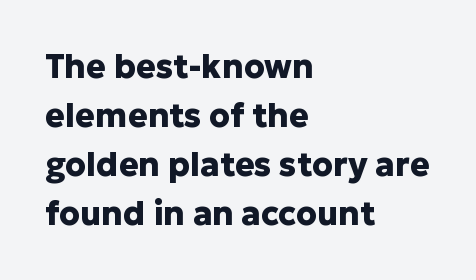
The image shows 33 px heavy sans-serif type, upright; set left-aligned, normal line spacing (1.48x), normal letter spacing, not underlined; low stroke contrast and a medium x-height.
